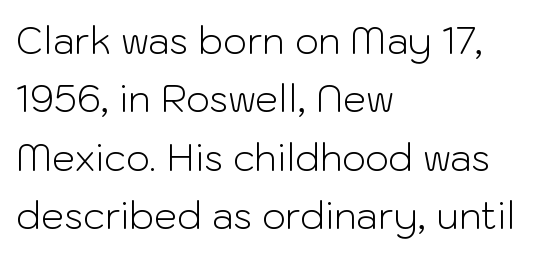
The face used here is proportionally spaced, like ordinary book or web type. Stems and bowls with no extra thickness — not bold. Unmarked baselines from the first word to the last. A normal amount of white space separates one row of letters from the next.
